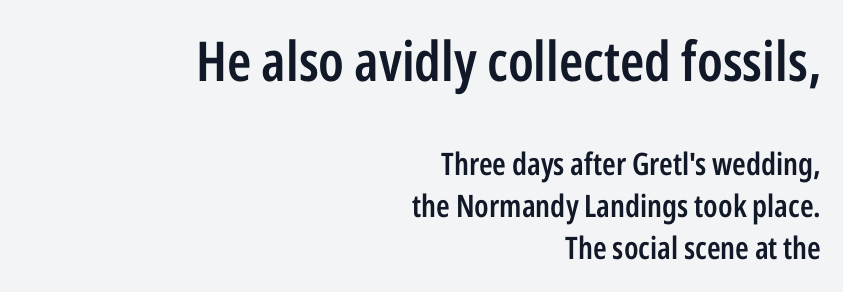
Nope, not italic — everything's standing straight. The letters sit at their default tracking, neither squeezed nor spread. The string is rendered with underlining switched off. The passage is arranged like a letterhead date or caption credit — flush right. Varying glyph widths throughout — classic text-font behaviour. How would I describe the line gaps? Plain and ordinary.
